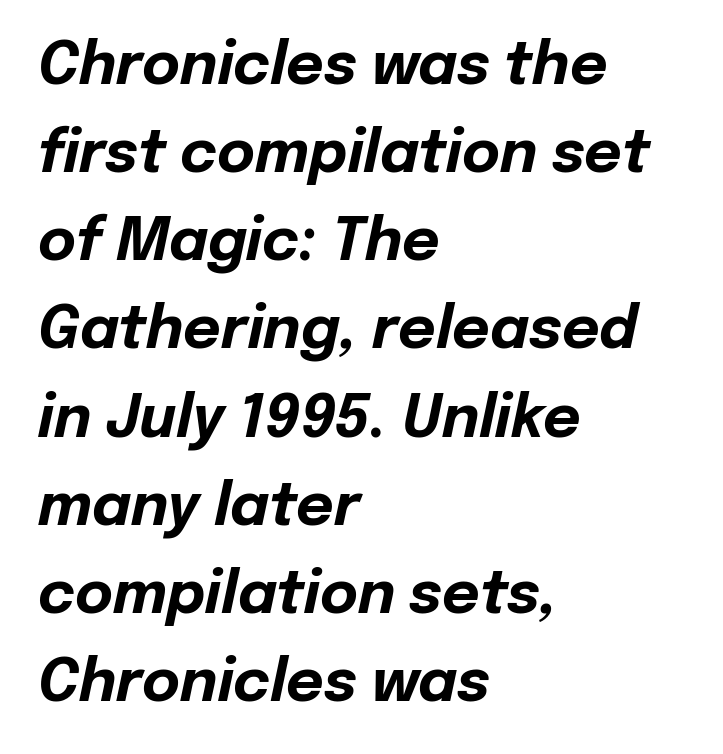
The image shows 58 px bold type, italic (leaning right); set left-aligned, normal line spacing (1.52x), normal letter spacing, not underlined; low stroke contrast and a medium x-height.
